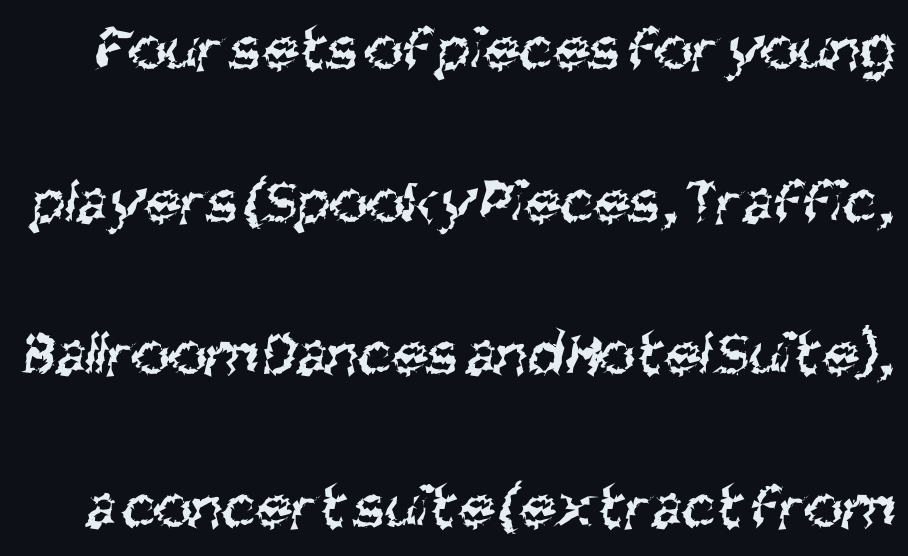
Q: Is the text bold? A: No.
Q: Is the typeface a serif or a sans-serif typeface? A: Sans-serif.
Q: Is the text underlined? A: No.
Q: Is the spacing between letters normal or unusually wide? A: Normal.
Q: Is the spacing between lines tight, normal or loose? A: Loose.
Q: Width (condensed, normal, or wide)? A: Condensed.
Q: Stroke contrast? A: Medium.
Q: x-height? A: Large.
Q: Monospaced? A: No.
